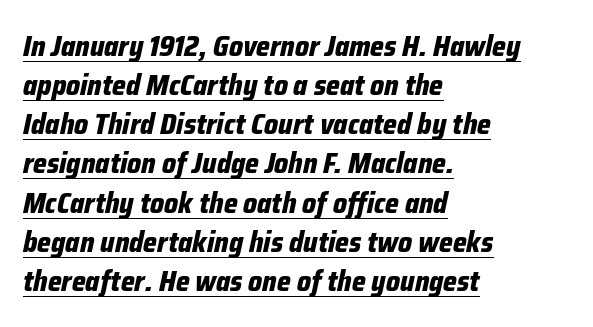
{"italic": "yes", "lean": "right", "slant_degrees": 12, "bold": "yes", "weight": "bold", "width": "condensed", "stroke_contrast": "low", "x_height": "medium", "monospaced": "no", "underline": "yes", "align": "left", "line_spacing": "normal", "line_spacing_ratio": 1.35, "letter_spacing": "normal", "letter_spacing_em": 0.0, "glyph_px": 29}
